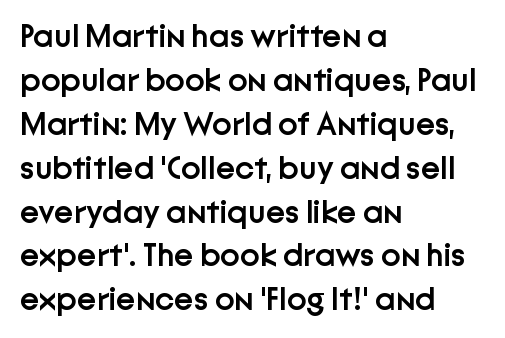
{"serif": "no", "italic": "no", "bold": "semi", "weight": "semibold", "width": "normal", "stroke_contrast": "low", "x_height": "medium", "monospaced": "no", "underline": "no", "align": "left", "line_spacing": "normal", "line_spacing_ratio": 1.33, "letter_spacing": "normal", "letter_spacing_em": 0.0, "glyph_px": 33}
